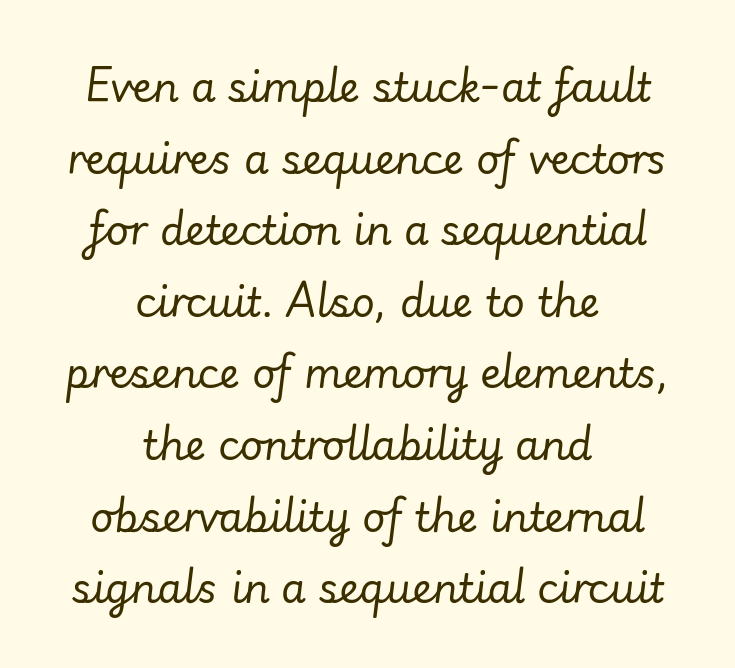
Q: Is the text bold? A: No.
Q: Is the text italic (slanted)? A: Yes, it leans right by about 7 degrees.
Q: Is the text underlined? A: No.
Q: How is the paragraph aligned? A: Centered.
Q: Is the spacing between letters normal or unusually wide? A: Normal.
Q: Width (condensed, normal, or wide)? A: Normal.
Q: Stroke contrast? A: Low.
Q: x-height? A: Small.
Q: Monospaced? A: No.
